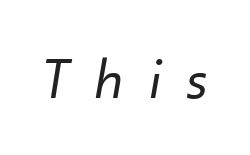
The font sits on the lighter half of the weight spectrum, regular included. Emphasis-style slanted type is in use. Think of a printed novel: that variable character pitch is what you see here. Just letters on the line, the space beneath them empty. Each word looks stretched out because of the extra space between its letters.
